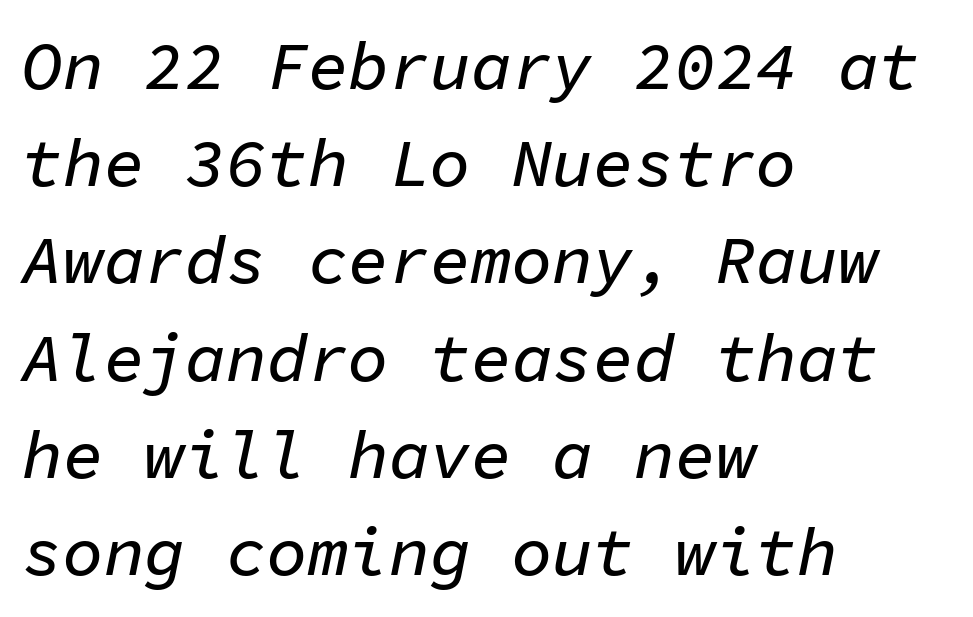
{"italic": "yes", "lean": "right", "slant_degrees": 11, "width": "normal", "stroke_contrast": "low", "x_height": "medium", "monospaced": "yes", "underline": "no", "align": "left", "line_spacing": "normal", "line_spacing_ratio": 1.43, "letter_spacing": "normal", "letter_spacing_em": 0.0, "glyph_px": 68}
